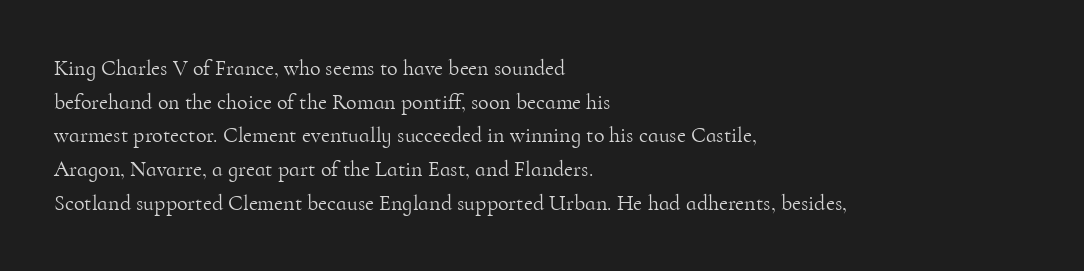
The image shows 22 px text type, upright; set left-aligned, normal line spacing (1.53x), normal letter spacing, not underlined.
